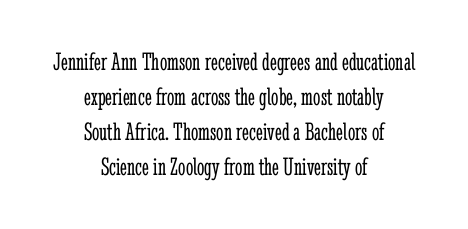
{"italic": "no", "bold": "no", "underline": "no", "align": "center", "line_spacing": "normal", "line_spacing_ratio": 1.35, "letter_spacing": "normal", "letter_spacing_em": 0.0, "glyph_px": 26}
